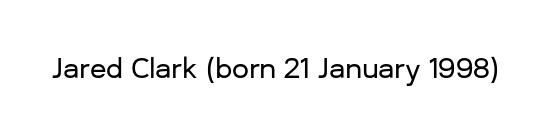
{"italic": "no", "underline": "no", "letter_spacing": "normal", "letter_spacing_em": 0.0, "glyph_px": 27}
